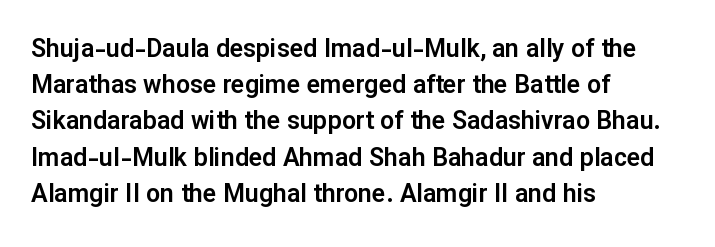
Q: Is the text italic (slanted)? A: No, it is upright.
Q: Is the text underlined? A: No.
Q: How is the paragraph aligned? A: Left-aligned.
Q: Is the spacing between letters normal or unusually wide? A: Normal.
Q: Is the spacing between lines tight, normal or loose? A: Normal.
